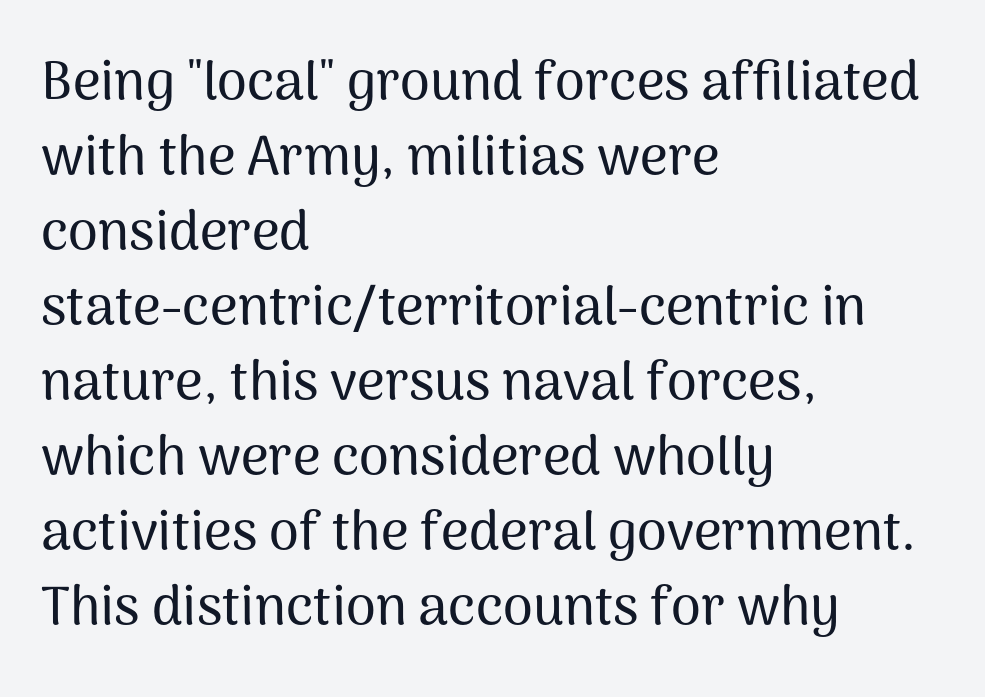
Q: Is the text italic (slanted)? A: No, it is upright.
Q: Is the typeface a serif or a sans-serif typeface? A: Sans-serif.
Q: Is the text underlined? A: No.
Q: How is the paragraph aligned? A: Left-aligned.
Q: Is the spacing between letters normal or unusually wide? A: Normal.
Q: Is the spacing between lines tight, normal or loose? A: Normal.
Q: Width (condensed, normal, or wide)? A: Normal.
Q: Stroke contrast? A: Medium.
Q: x-height? A: Medium.
Q: Monospaced? A: No.
